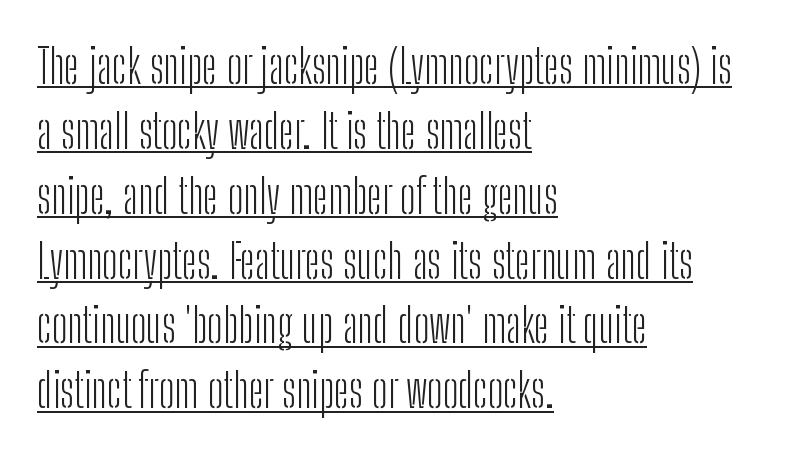
The image shows 47 px light, condensed sans-serif type, upright; set left-aligned, normal line spacing (1.38x), normal letter spacing, underlined; low stroke contrast and a medium x-height.
